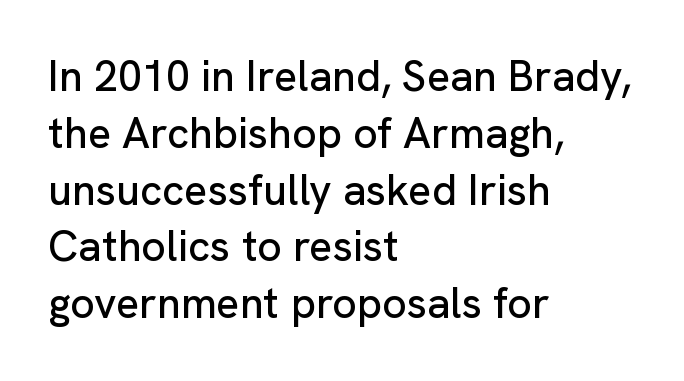
{"serif": "no", "italic": "no", "width": "normal", "stroke_contrast": "low", "x_height": "medium", "monospaced": "no", "underline": "no", "align": "left", "line_spacing": "normal", "line_spacing_ratio": 1.32, "letter_spacing": "normal", "letter_spacing_em": 0.0, "glyph_px": 43}
